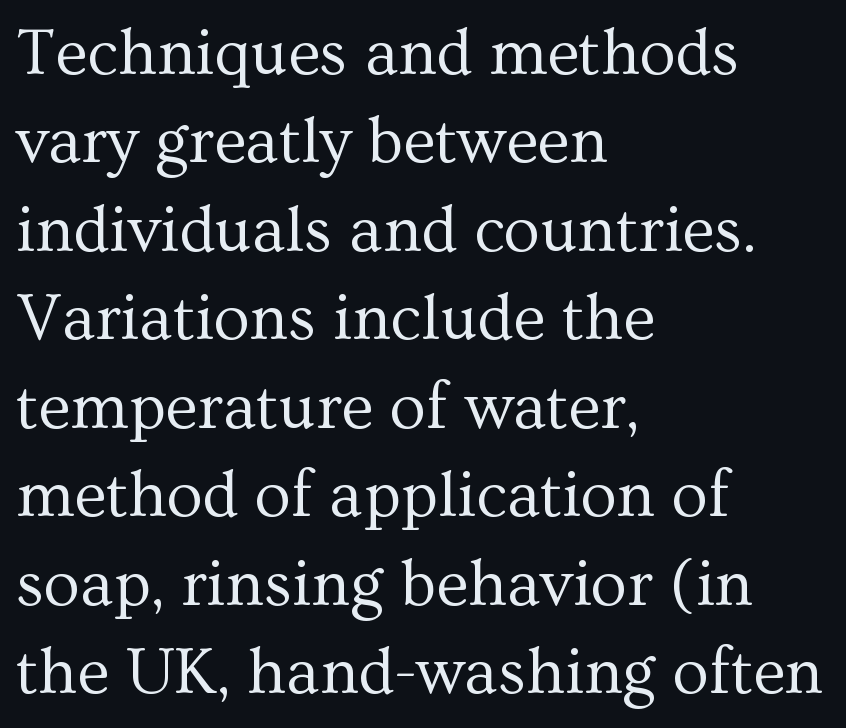
{"serif": "yes", "italic": "no", "bold": "no", "weight": "regular", "width": "normal", "stroke_contrast": "medium", "x_height": "medium", "monospaced": "no", "underline": "no", "align": "left", "line_spacing": "normal", "line_spacing_ratio": 1.34, "letter_spacing": "normal", "letter_spacing_em": 0.0, "glyph_px": 66}
